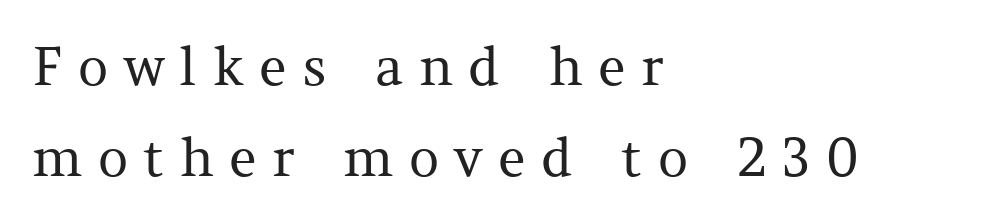
Q: Is the text bold? A: No.
Q: Is the text italic (slanted)? A: No, it is upright.
Q: Is the typeface a serif or a sans-serif typeface? A: Serif.
Q: Is the text underlined? A: No.
Q: How is the paragraph aligned? A: Left-aligned.
Q: Is the spacing between letters normal or unusually wide? A: Unusually wide.
Q: Width (condensed, normal, or wide)? A: Normal.
Q: Stroke contrast? A: Medium.
Q: x-height? A: Medium.
Q: Monospaced? A: No.
